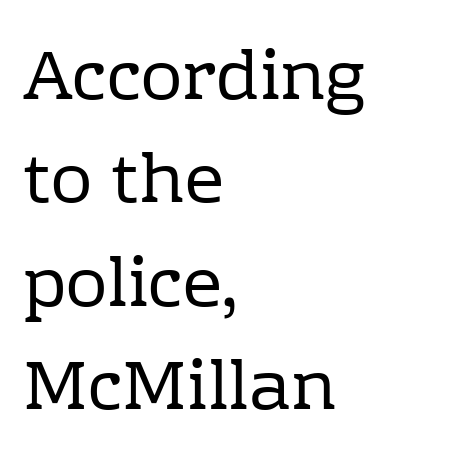
Line spacing here is normal. This is not heavy type; no bold has been used. The line texture is even and compact thanks to regular tracking. The area under the type is left untouched. The face used here is seriffed, in the tradition of book romans.
